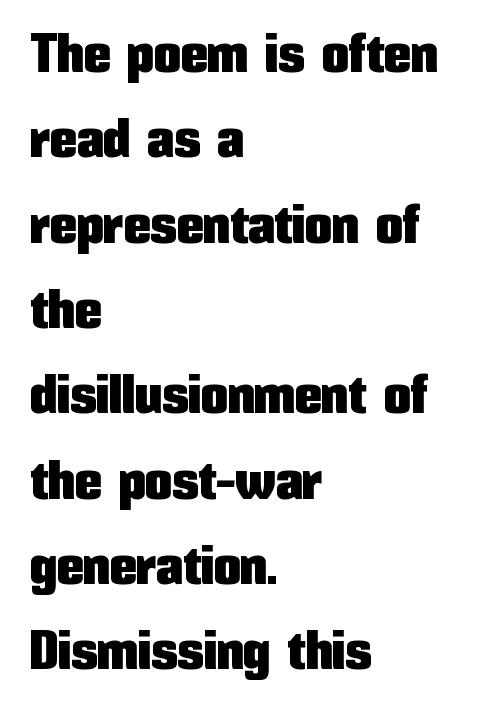
Q: Is the text italic (slanted)? A: No, it is upright.
Q: Is the typeface a serif or a sans-serif typeface? A: Sans-serif.
Q: Is the text underlined? A: No.
Q: How is the paragraph aligned? A: Left-aligned.
Q: Is the spacing between letters normal or unusually wide? A: Normal.
Q: Is the spacing between lines tight, normal or loose? A: Normal.
Q: Width (condensed, normal, or wide)? A: Condensed.
Q: Stroke contrast? A: Low.
Q: x-height? A: Medium.
Q: Monospaced? A: No.
